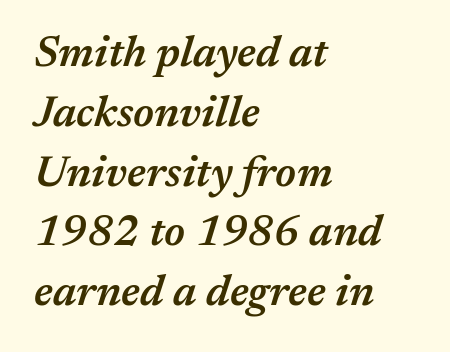
Q: Is the text bold? A: Semi-bold.
Q: Is the text italic (slanted)? A: Yes, it leans right by about 17 degrees.
Q: Is the text underlined? A: No.
Q: How is the paragraph aligned? A: Left-aligned.
Q: Is the spacing between letters normal or unusually wide? A: Normal.
Q: Is the spacing between lines tight, normal or loose? A: Normal.
Q: Width (condensed, normal, or wide)? A: Normal.
Q: Stroke contrast? A: Medium.
Q: x-height? A: Medium.
Q: Monospaced? A: No.
